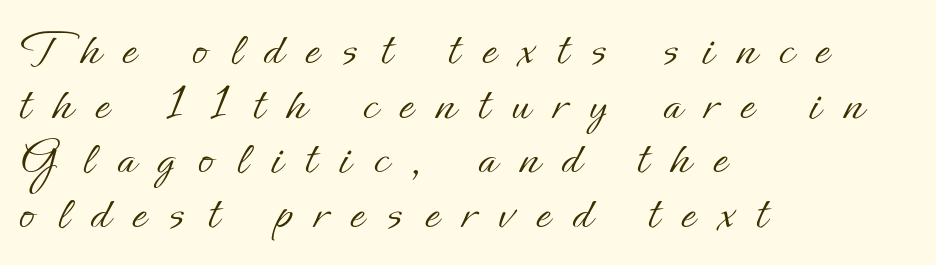
{"bold": "no", "weight": "light", "width": "normal", "stroke_contrast": "low", "x_height": "small", "monospaced": "no", "underline": "no", "align": "left", "line_spacing": "tight", "line_spacing_ratio": 1.07, "letter_spacing": "wide", "letter_spacing_em": 0.45, "glyph_px": 51}
